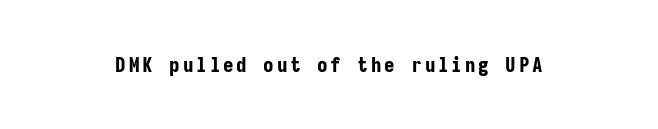
Q: Is the text bold? A: Yes.
Q: Is the text italic (slanted)? A: No, it is upright.
Q: Is the text underlined? A: No.
